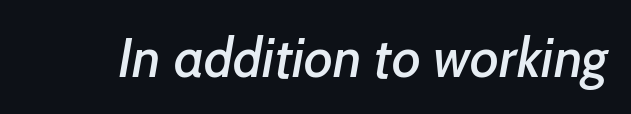
{"serif": "no", "width": "normal", "stroke_contrast": "low", "x_height": "medium", "monospaced": "no", "underline": "no", "letter_spacing": "normal", "letter_spacing_em": 0.0, "glyph_px": 55}
